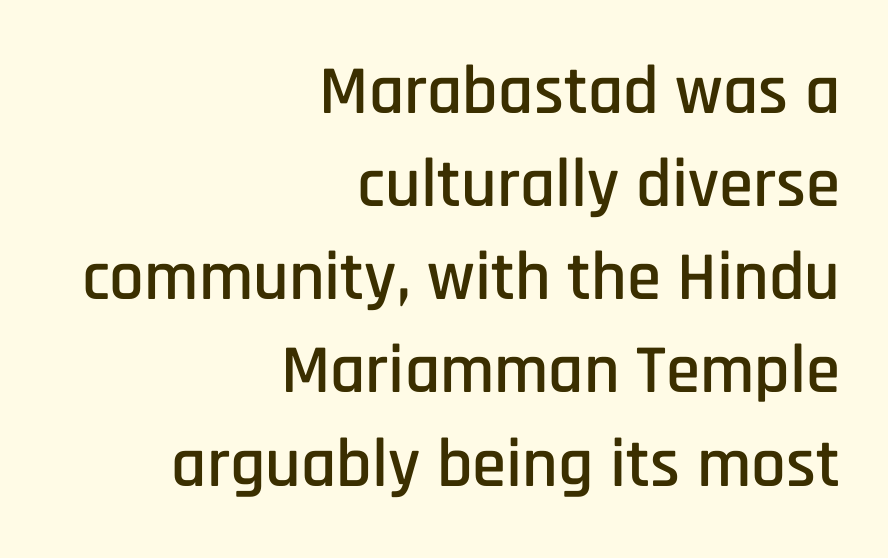
Unlike a traditional serif, this face leaves its strokes unadorned. Honestly, the row spacing looks completely unremarkable. No extra tracking has been applied to these lines. Character widths vary here, with narrow letters taking less room than wide ones. Designer's note — italics off, roman on. The gap between lines stays unmarked.
